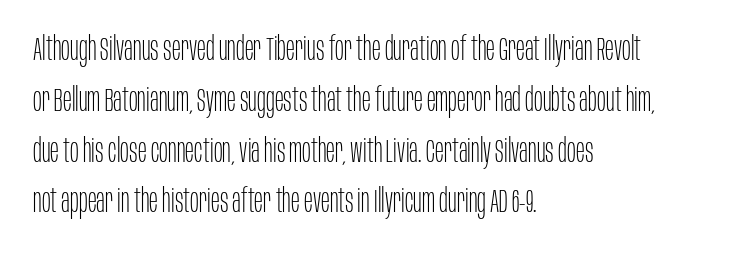
{"serif": "no", "italic": "no", "bold": "no", "weight": "thin", "width": "condensed", "stroke_contrast": "low", "x_height": "large", "monospaced": "no", "underline": "no", "align": "left", "line_spacing": "normal", "line_spacing_ratio": 1.54, "letter_spacing": "normal", "letter_spacing_em": 0.0, "glyph_px": 33}
